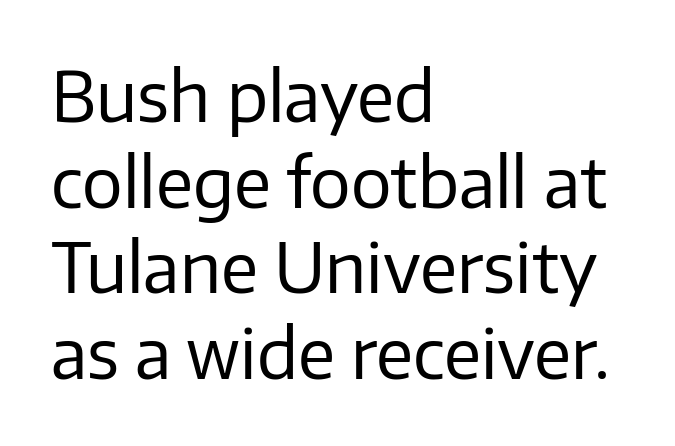
{"serif": "no", "italic": "no", "bold": "no", "weight": "regular", "width": "normal", "stroke_contrast": "low", "x_height": "medium", "monospaced": "no", "underline": "no", "align": "left", "line_spacing": "normal", "line_spacing_ratio": 1.26, "letter_spacing": "normal", "letter_spacing_em": 0.0, "glyph_px": 68}
